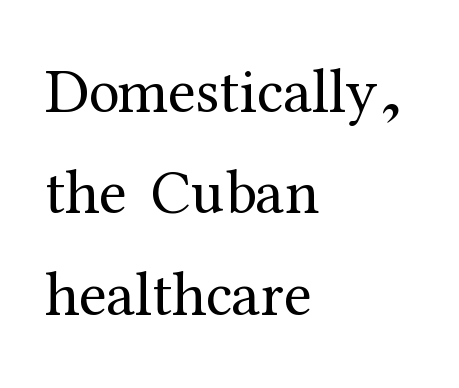
Q: Is the text bold? A: No.
Q: Is the text italic (slanted)? A: No, it is upright.
Q: Is the typeface a serif or a sans-serif typeface? A: Serif.
Q: Is the text underlined? A: No.
Q: How is the paragraph aligned? A: Left-aligned.
Q: Is the spacing between letters normal or unusually wide? A: Normal.
Q: Is the spacing between lines tight, normal or loose? A: Normal.
Q: Width (condensed, normal, or wide)? A: Normal.
Q: Stroke contrast? A: Medium.
Q: x-height? A: Medium.
Q: Monospaced? A: No.
